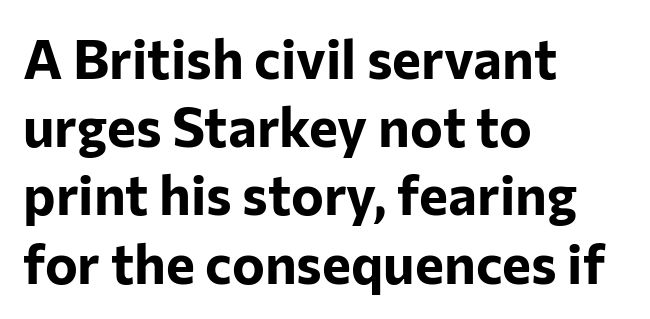
{"serif": "no", "italic": "no", "bold": "yes", "weight": "bold", "width": "normal", "stroke_contrast": "low", "x_height": "medium", "monospaced": "no", "underline": "no", "align": "left", "line_spacing_ratio": 1.24, "letter_spacing": "normal", "letter_spacing_em": 0.0, "glyph_px": 55}
